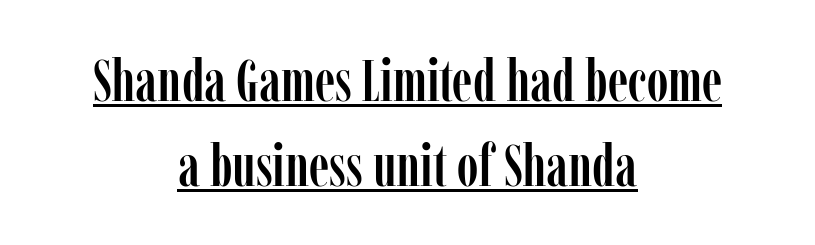
Note the varied advance widths — an 'i' is clearly narrower than an 'm'. Serif or sans? Serif — the stroke terminals have little feet. The vertical gap from one line to the next is medium. Has an underline been added? It has. Italic: no, the glyphs are upright roman.
